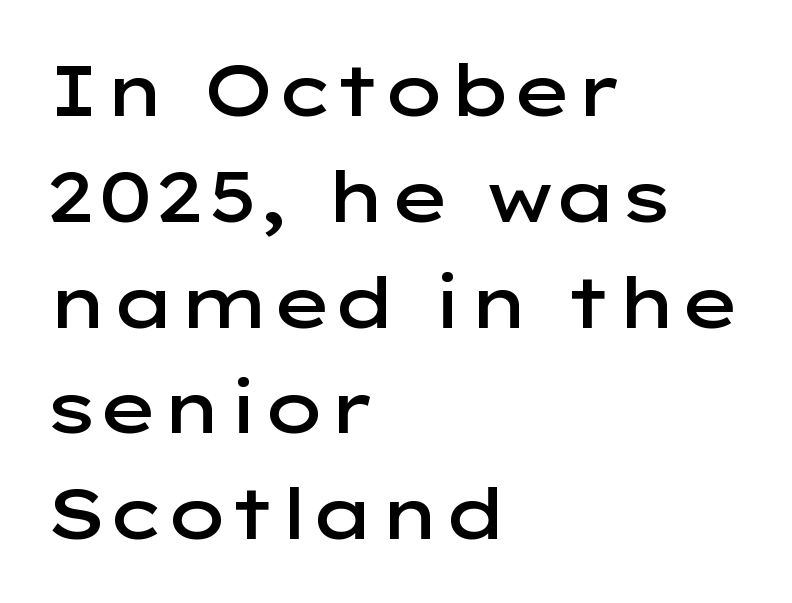
{"serif": "no", "italic": "no", "bold": "semi", "weight": "semibold", "width": "wide", "stroke_contrast": "low", "x_height": "medium", "monospaced": "no", "underline": "no", "align": "left", "line_spacing": "normal", "line_spacing_ratio": 1.49, "letter_spacing": "normal", "letter_spacing_em": 0.0, "glyph_px": 71}
